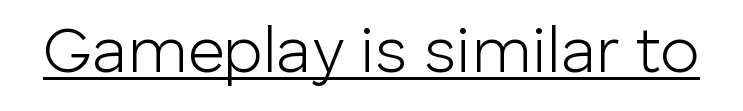
{"serif": "no", "italic": "no", "bold": "no", "weight": "light", "width": "normal", "stroke_contrast": "low", "x_height": "medium", "monospaced": "no", "underline": "yes", "letter_spacing": "normal", "letter_spacing_em": 0.0, "glyph_px": 64}
